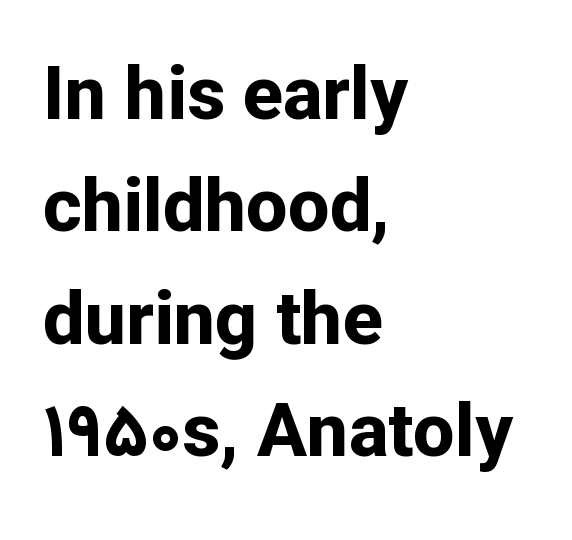
The image shows 74 px bold sans-serif type, upright; set left-aligned, normal line spacing (1.52x), normal letter spacing, not underlined; low stroke contrast and a medium x-height.
